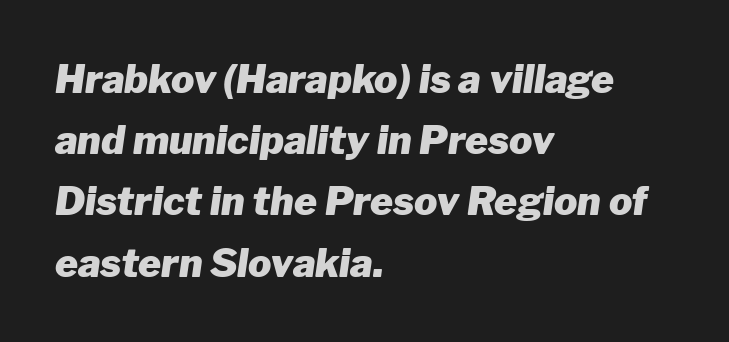
The image shows 39 px heavy type, italic (leaning right); set left-aligned, normal line spacing (1.57x), normal letter spacing, not underlined; low stroke contrast and a medium x-height.
